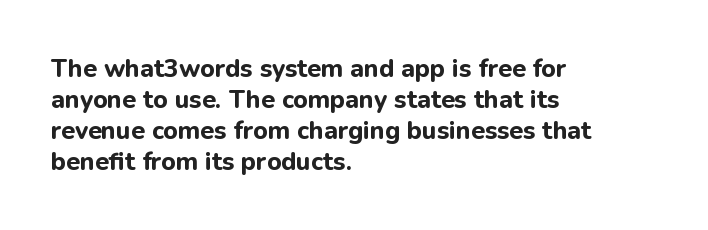
You'd pick this weight for a headline — it's a proper bold. Upright lettering throughout. Nothing unusual about the tracking: characters are spaced as the font intends. Check the space under the baseline: it is left empty.
